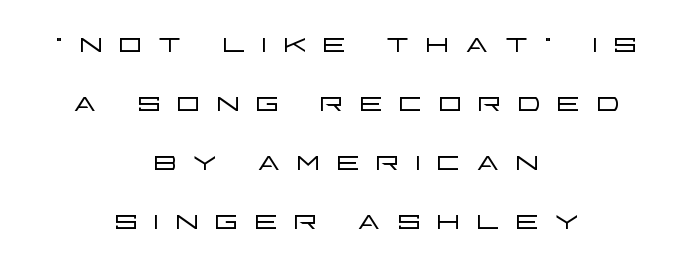
{"serif": "no", "italic": "no", "bold": "no", "weight": "light", "width": "wide", "stroke_contrast": "low", "x_height": "large", "monospaced": "no", "underline": "no", "align": "center", "line_spacing": "normal", "line_spacing_ratio": 1.55, "letter_spacing": "wide", "letter_spacing_em": 0.37, "glyph_px": 38}
